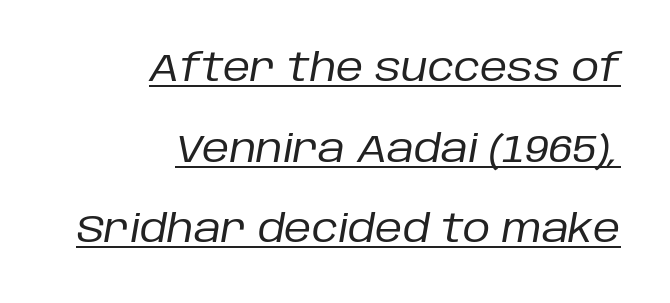
{"italic": "yes", "lean": "right", "slant_degrees": 10, "bold": "no", "weight": "regular", "width": "normal", "stroke_contrast": "low", "x_height": "large", "monospaced": "no", "underline": "yes", "align": "right", "line_spacing": "loose", "line_spacing_ratio": 2.12, "letter_spacing": "normal", "letter_spacing_em": 0.0, "glyph_px": 38}
